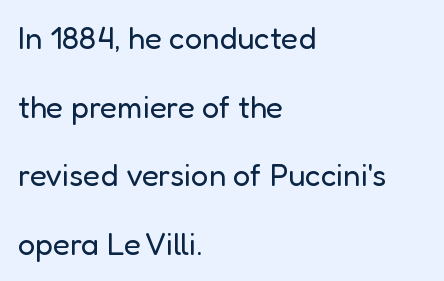
Q: Is the text bold? A: No.
Q: Is the text italic (slanted)? A: No, it is upright.
Q: Is the typeface a serif or a sans-serif typeface? A: Sans-serif.
Q: Is the text underlined? A: No.
Q: How is the paragraph aligned? A: Left-aligned.
Q: Is the spacing between letters normal or unusually wide? A: Normal.
Q: Is the spacing between lines tight, normal or loose? A: Loose.
Q: Width (condensed, normal, or wide)? A: Normal.
Q: Stroke contrast? A: Low.
Q: x-height? A: Medium.
Q: Monospaced? A: No.
